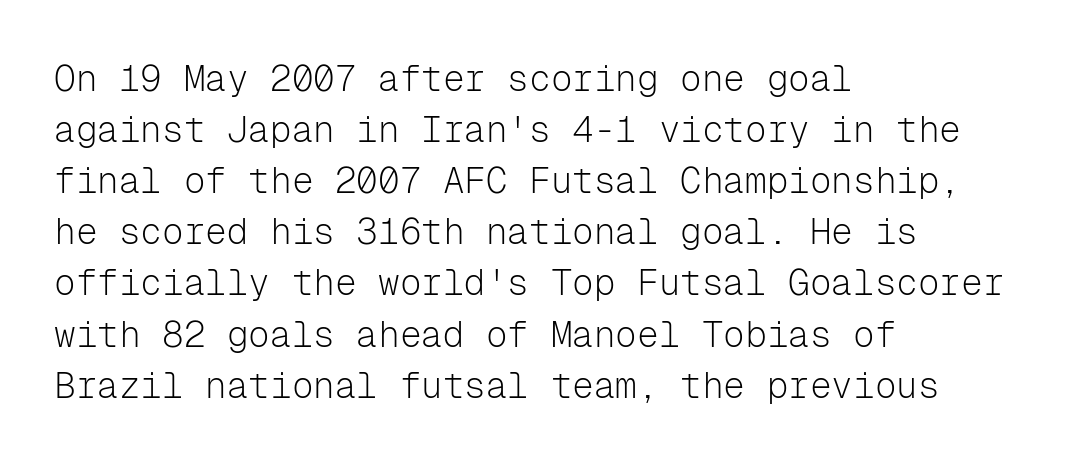
Q: Is the text bold? A: No.
Q: Is the text italic (slanted)? A: No, it is upright.
Q: Is the typeface a serif or a sans-serif typeface? A: Sans-serif.
Q: Is the text underlined? A: No.
Q: How is the paragraph aligned? A: Left-aligned.
Q: Is the spacing between letters normal or unusually wide? A: Normal.
Q: Is the spacing between lines tight, normal or loose? A: Normal.
Q: Width (condensed, normal, or wide)? A: Normal.
Q: Stroke contrast? A: Low.
Q: x-height? A: Medium.
Q: Monospaced? A: Yes.
